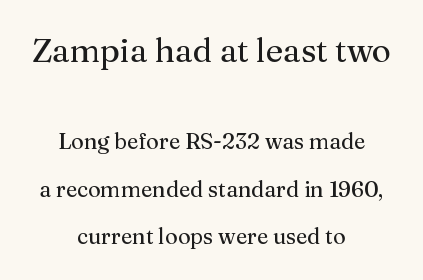
{"serif": "yes", "italic": "no", "bold": "no", "weight": "regular", "width": "normal", "stroke_contrast": "medium", "x_height": "medium", "monospaced": "no", "underline": "no", "align": "center", "line_spacing": "loose", "line_spacing_ratio": 2.17, "letter_spacing": "normal", "letter_spacing_em": 0.0, "larger_block": "first", "size_ratio": 1.5, "glyph_px": 33}
